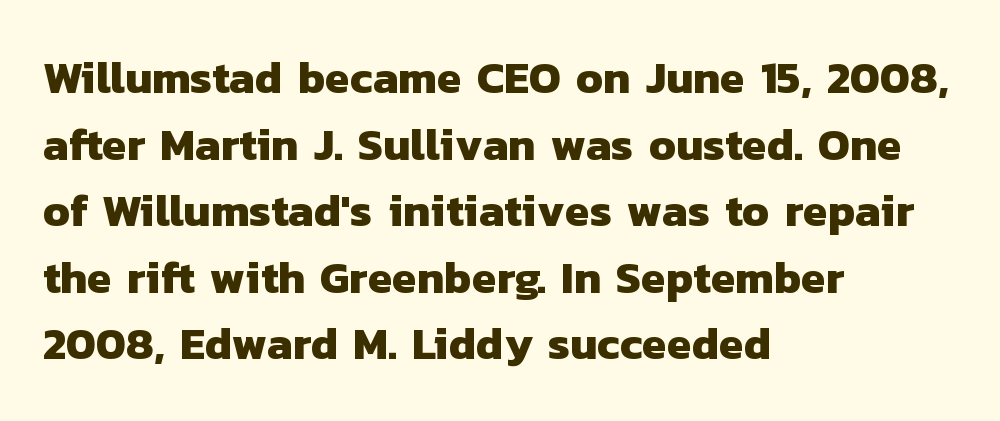
Q: Is the text bold? A: Yes.
Q: Is the typeface a serif or a sans-serif typeface? A: Sans-serif.
Q: Is the text underlined? A: No.
Q: How is the paragraph aligned? A: Left-aligned.
Q: Is the spacing between letters normal or unusually wide? A: Normal.
Q: Is the spacing between lines tight, normal or loose? A: Normal.
Q: Width (condensed, normal, or wide)? A: Normal.
Q: Stroke contrast? A: Low.
Q: x-height? A: Medium.
Q: Monospaced? A: No.
